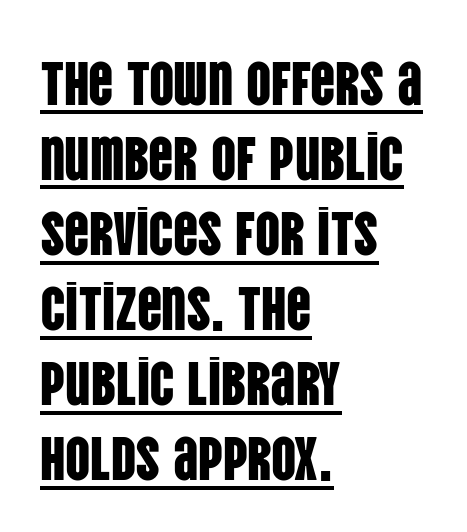
Q: Is the text italic (slanted)? A: No, it is upright.
Q: Is the typeface a serif or a sans-serif typeface? A: Sans-serif.
Q: Is the text underlined? A: Yes.
Q: How is the paragraph aligned? A: Left-aligned.
Q: Is the spacing between letters normal or unusually wide? A: Normal.
Q: Width (condensed, normal, or wide)? A: Condensed.
Q: Stroke contrast? A: Low.
Q: x-height? A: Large.
Q: Monospaced? A: No.
